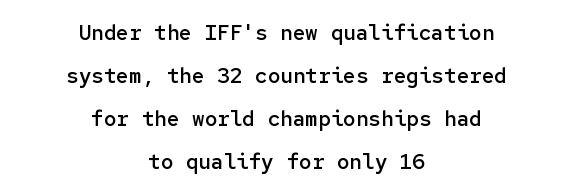
{"italic": "no", "bold": "semi", "underline": "no", "align": "center", "line_spacing": "loose", "line_spacing_ratio": 2.04, "letter_spacing": "normal", "letter_spacing_em": 0.0, "glyph_px": 21}
